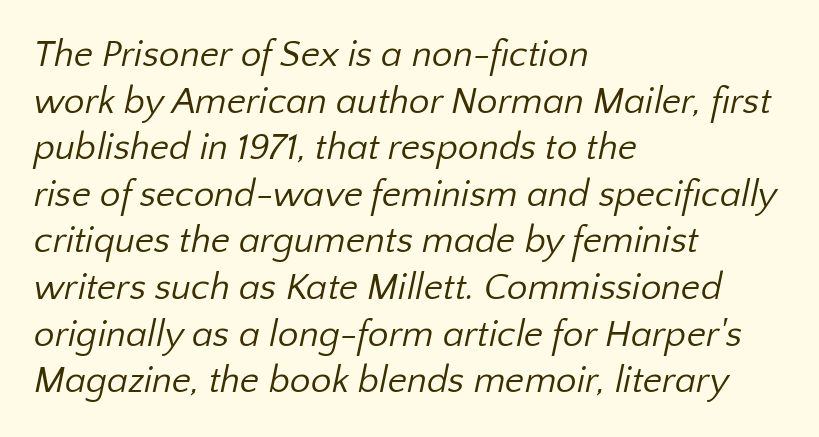
All the whitespace from short lines collects on the right. Letters have the restrained weight of plain body copy at most. Type style note: lacks serifs. Proportional: the letters do not fall into vertical columns. Vertically, the passage feels balanced, rows spaced as you'd expect. A bare baseline throughout the passage.
